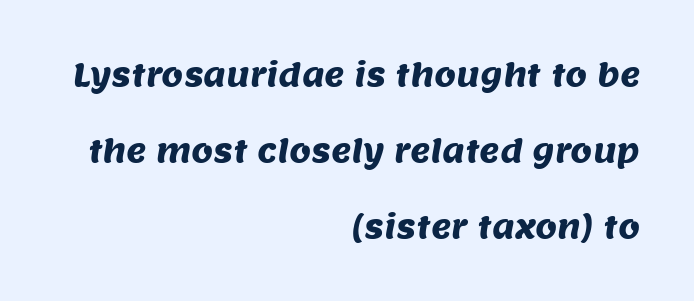
The line-height multiplier appears high, well above default. The rendering uses natural spacing where letterforms have individual widths. There is no visible air inserted between adjacent glyphs. The lines in this sample share a right terminus and differ only in where they begin. Serifs: no, the terminals of the letterforms are clean.
